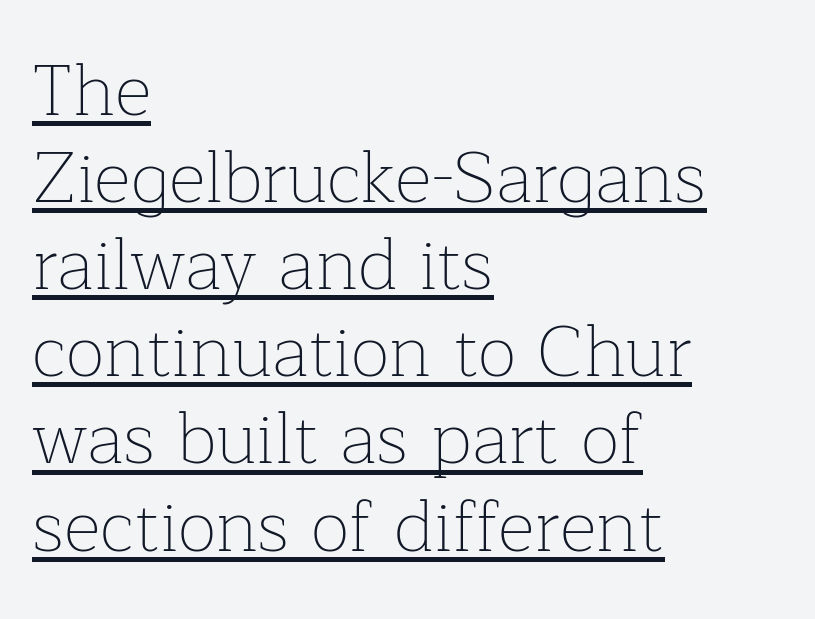
{"serif": "yes", "italic": "no", "bold": "no", "weight": "thin", "width": "normal", "stroke_contrast": "low", "x_height": "medium", "monospaced": "no", "underline": "yes", "align": "left", "line_spacing_ratio": 1.21, "letter_spacing": "normal", "letter_spacing_em": 0.0, "glyph_px": 72}
